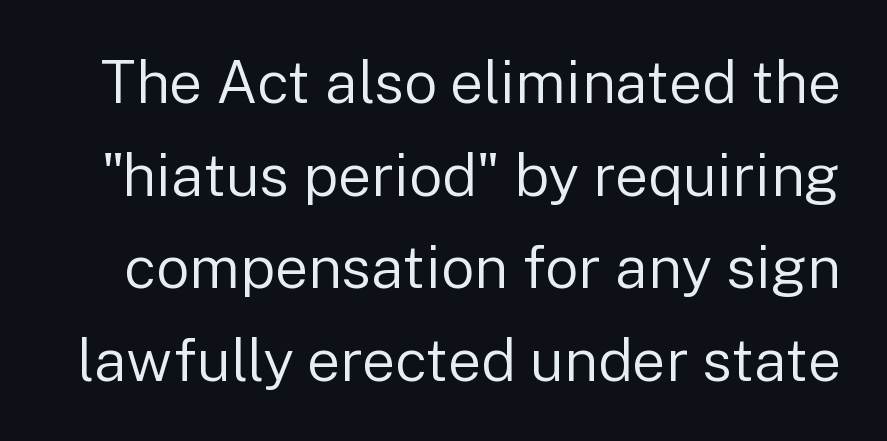
Q: Is the text bold? A: No.
Q: Is the text italic (slanted)? A: No, it is upright.
Q: Is the typeface a serif or a sans-serif typeface? A: Sans-serif.
Q: Is the text underlined? A: No.
Q: Is the spacing between letters normal or unusually wide? A: Normal.
Q: Is the spacing between lines tight, normal or loose? A: Normal.
Q: Width (condensed, normal, or wide)? A: Normal.
Q: Stroke contrast? A: Low.
Q: x-height? A: Medium.
Q: Monospaced? A: No.
